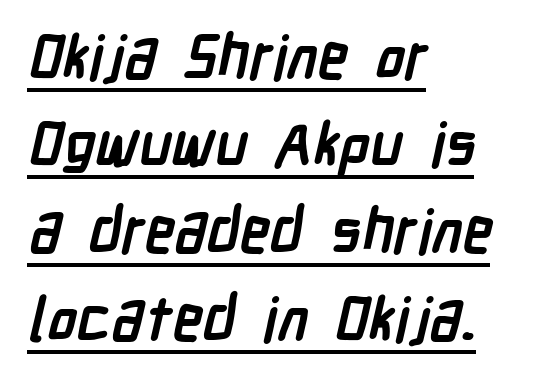
Q: Is the text bold? A: Yes.
Q: Is the typeface a serif or a sans-serif typeface? A: Sans-serif.
Q: Is the text underlined? A: Yes.
Q: How is the paragraph aligned? A: Left-aligned.
Q: Is the spacing between letters normal or unusually wide? A: Normal.
Q: Is the spacing between lines tight, normal or loose? A: Normal.
Q: Width (condensed, normal, or wide)? A: Condensed.
Q: Stroke contrast? A: Low.
Q: x-height? A: Medium.
Q: Monospaced? A: No.
